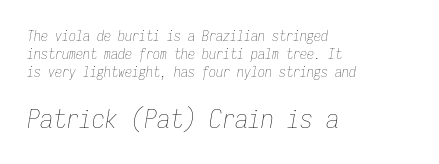
Q: Is the text bold? A: No.
Q: Is the text italic (slanted)? A: Yes, it leans right by about 9 degrees.
Q: Is the text underlined? A: No.
Q: How is the paragraph aligned? A: Left-aligned.
Q: Is the spacing between letters normal or unusually wide? A: Normal.
Q: Is the spacing between lines tight, normal or loose? A: Normal.
Q: Which block of text is set in a larger size, the first (top) or the second (bottom)? A: The second (bottom) one.
